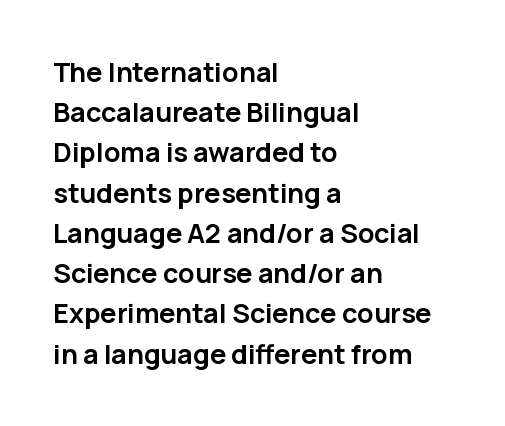
{"italic": "no", "bold": "yes", "underline": "no", "align": "left", "line_spacing": "normal", "line_spacing_ratio": 1.49, "letter_spacing": "normal", "letter_spacing_em": 0.0, "glyph_px": 27}
